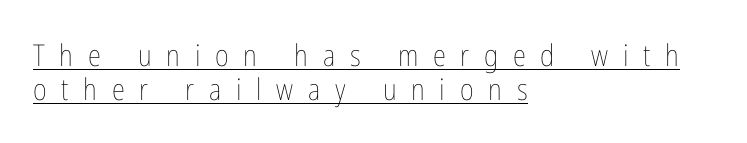
Q: Is the text bold? A: No.
Q: Is the text italic (slanted)? A: No, it is upright.
Q: Is the text underlined? A: Yes.
Q: How is the paragraph aligned? A: Left-aligned.
Q: Is the spacing between letters normal or unusually wide? A: Unusually wide.
Q: Is the spacing between lines tight, normal or loose? A: Tight.
Q: Width (condensed, normal, or wide)? A: Condensed.
Q: Stroke contrast? A: Low.
Q: x-height? A: Medium.
Q: Monospaced? A: No.
